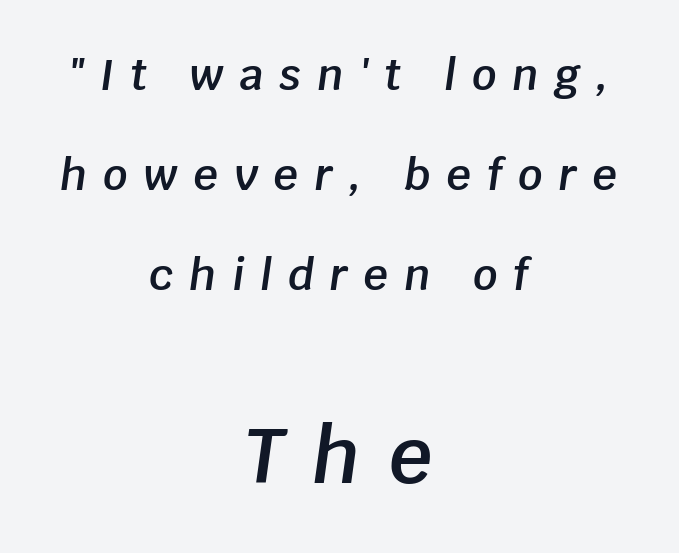
Q: Is the text bold? A: Semi-bold.
Q: Is the text italic (slanted)? A: Yes, it leans right by about 8 degrees.
Q: Is the text underlined? A: No.
Q: How is the paragraph aligned? A: Centered.
Q: Is the spacing between letters normal or unusually wide? A: Unusually wide.
Q: Is the spacing between lines tight, normal or loose? A: Loose.
Q: Which block of text is set in a larger size, the first (top) or the second (bottom)? A: The second (bottom) one.
Q: Width (condensed, normal, or wide)? A: Normal.
Q: Stroke contrast? A: Low.
Q: x-height? A: Large.
Q: Monospaced? A: No.
